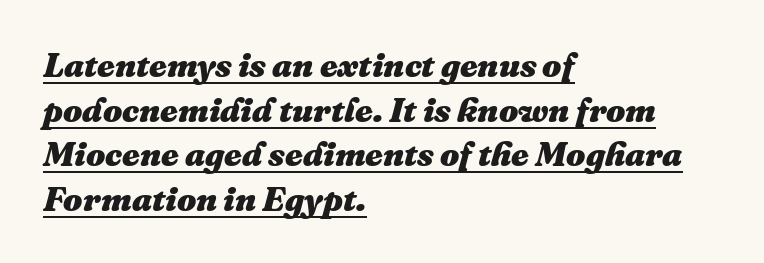
The tracking reads as untouched default to a designer's eye. Successive baselines arrive at the customary interval. An italicized treatment has been applied to the whole sample. In CSS terms this would be text-align: left.
